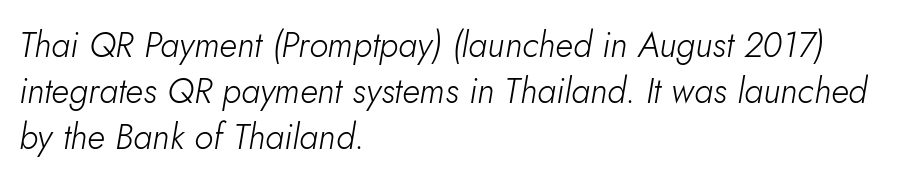
Stroke mass is kept to a normal reading level or below. Each line starts at the same left margin while the right side varies. These lines keep a tight, regular rhythm from letter to letter. In terms of leading, this rendering sits right in the middle. The letters advance in unequal steps, a hallmark of proportional type. The space directly below the letters is spotless.
